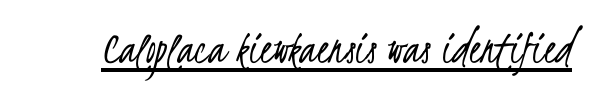
The image shows 49 px light, condensed sans-serif type; set normal letter spacing, underlined; low stroke contrast and a small x-height.
